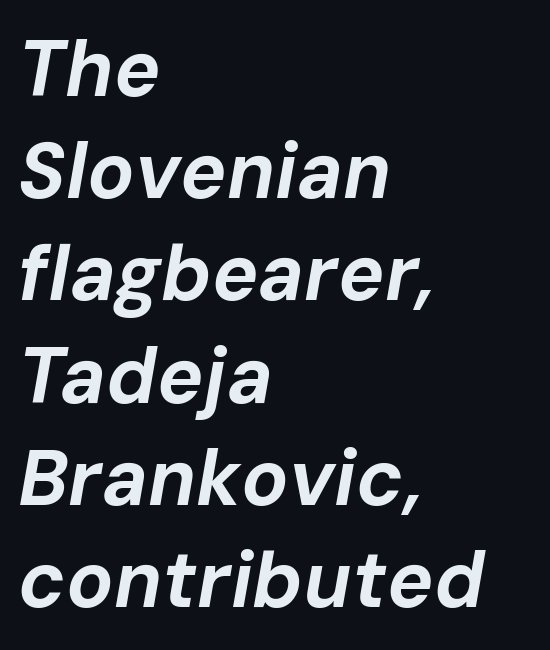
Heavy, bold letterforms. Spacing verdict: proportional, widths tailored to each character. The letterforms sit shoulder to shoulder at normal distance. Line beginnings align vertically; line endings do not. An italicized treatment has been applied to the whole sample. Rows of type keep a routine distance in the vertical direction.
